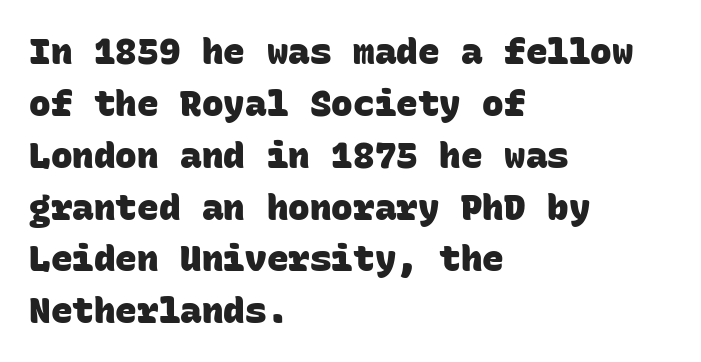
The words here are not underlined. A typesetter would call this monospace, since all characters share one set width. The leading is moderate, giving the passage an even texture. This rendering leaves character spacing at its baseline value. Short and long lines alike share a common starting point at left.
